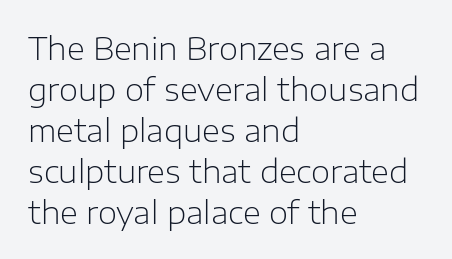
{"serif": "no", "italic": "no", "bold": "no", "weight": "light", "width": "normal", "stroke_contrast": "low", "x_height": "medium", "monospaced": "no", "underline": "no", "align": "left", "line_spacing": "normal", "line_spacing_ratio": 1.32, "letter_spacing": "normal", "letter_spacing_em": 0.0, "glyph_px": 31}
